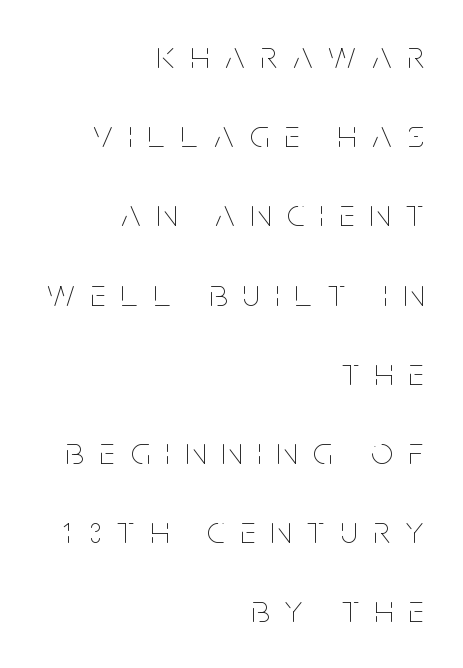
The image shows 39 px thin, condensed type, upright; set right-aligned, loose line spacing (2.03x), unusually wide letter spacing (+0.41 em), not underlined; low stroke contrast and a large x-height.
